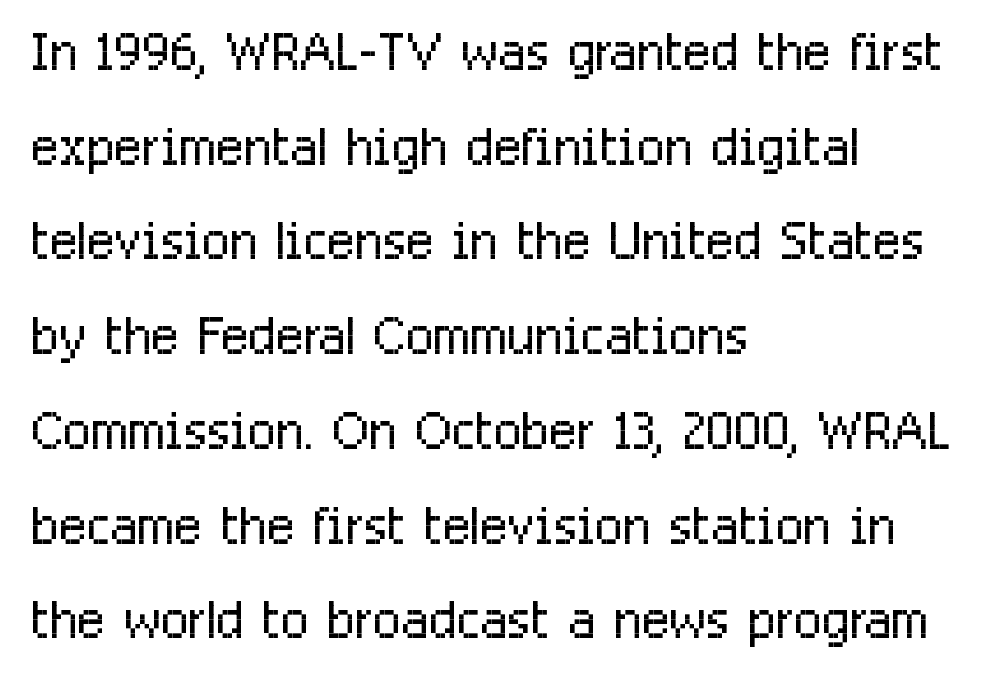
The image shows 74 px light, condensed sans-serif type, upright; set left-aligned, normal line spacing (1.28x), normal letter spacing, not underlined; low stroke contrast and a medium x-height.
